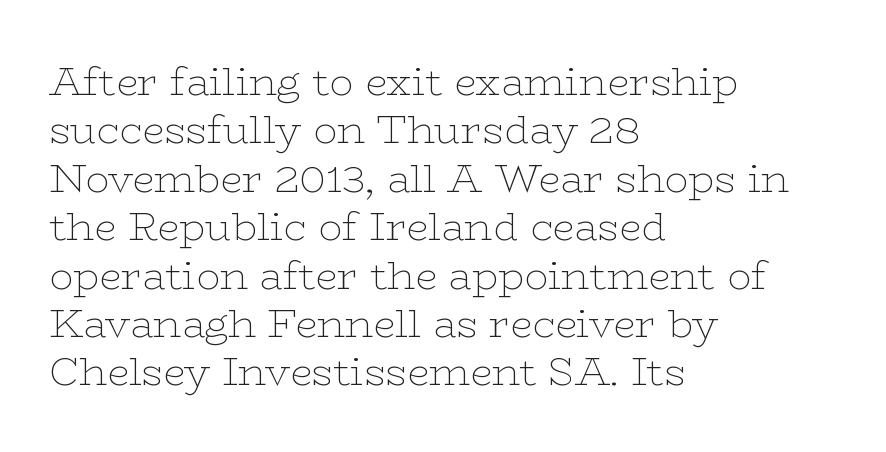
This sample is left-justified, so line endings fall wherever the words run out. In terms of letterspacing, this is plain default setting. Think of a printed novel: that variable character pitch is what you see here. The font sits on the lighter half of the weight spectrum, regular included. Typographically, this falls in the serif category.
